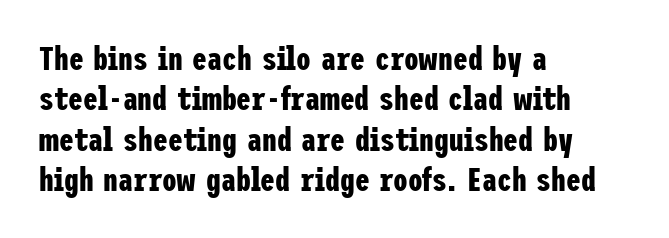
This is sans-serif lettering, the kind often seen on screens and signage. Horizontally, the lines are justified to the leading edge only. Emphasis by weight is at full strength: bold. The space directly below the letters is spotless. The specimen reads as upright at a glance. The passage shown has conventional tracking throughout.
